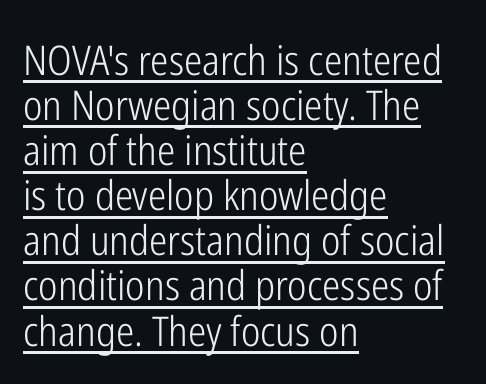
Q: Is the text bold? A: No.
Q: Is the text italic (slanted)? A: No, it is upright.
Q: Is the typeface a serif or a sans-serif typeface? A: Sans-serif.
Q: Is the text underlined? A: Yes.
Q: How is the paragraph aligned? A: Left-aligned.
Q: Is the spacing between letters normal or unusually wide? A: Normal.
Q: Is the spacing between lines tight, normal or loose? A: Tight.
Q: Width (condensed, normal, or wide)? A: Condensed.
Q: Stroke contrast? A: Low.
Q: x-height? A: Medium.
Q: Monospaced? A: No.
